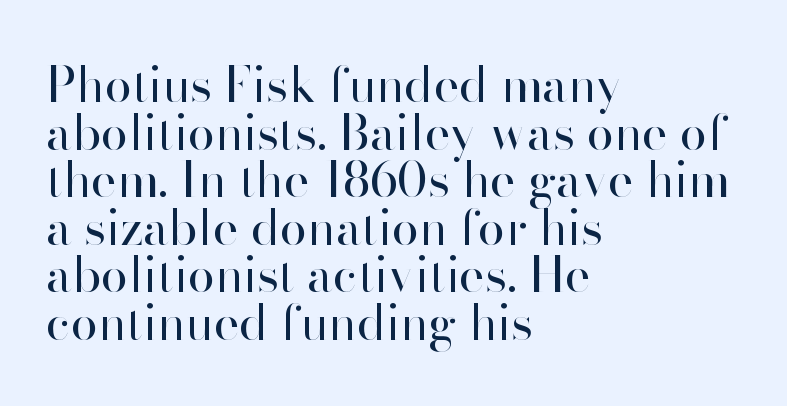
This sample uses an upright cut, with every glyph sitting square on the baseline. How are the letters spaced? Ordinarily, with no added tracking. You could not count columns in this text — the font is proportionally spaced. Are there feet on the stems? There aren't — it's a sans. The gap between lines stays unmarked. The typesetting does not lean heavy: it is not bold.
